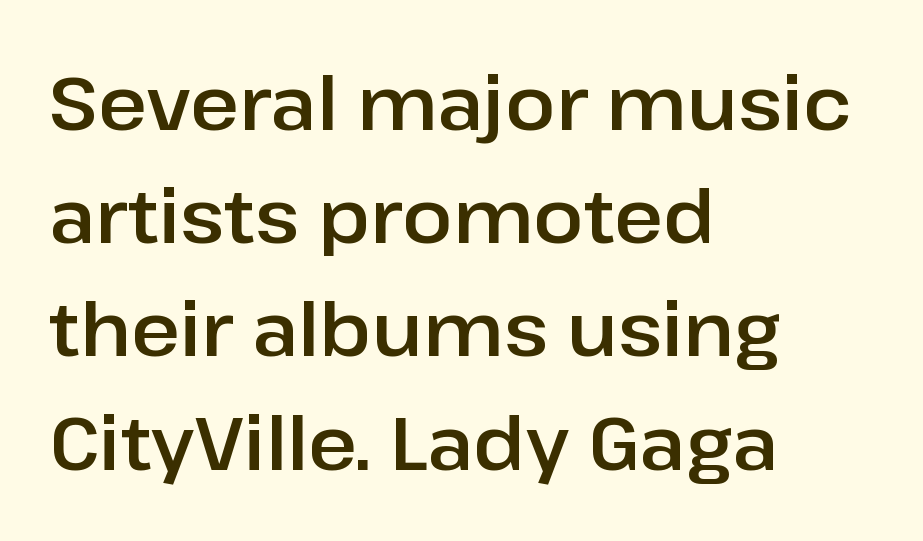
Q: Is the text italic (slanted)? A: No, it is upright.
Q: Is the typeface a serif or a sans-serif typeface? A: Sans-serif.
Q: Is the text underlined? A: No.
Q: How is the paragraph aligned? A: Left-aligned.
Q: Is the spacing between letters normal or unusually wide? A: Normal.
Q: Is the spacing between lines tight, normal or loose? A: Normal.
Q: Width (condensed, normal, or wide)? A: Normal.
Q: Stroke contrast? A: Low.
Q: x-height? A: Medium.
Q: Monospaced? A: No.
